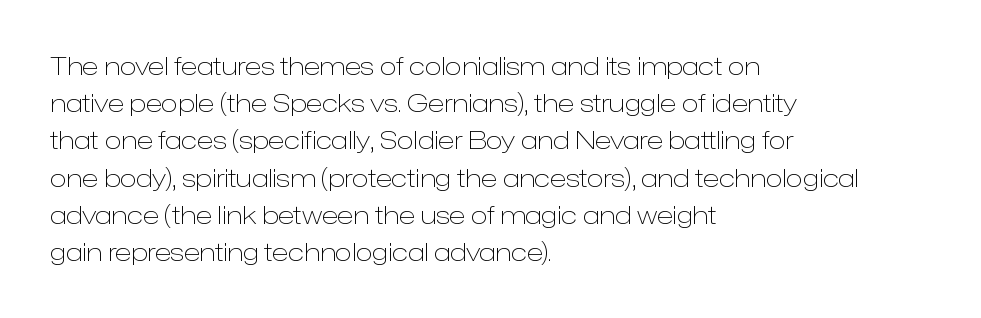
Each new line begins a customary step beneath the previous one. In CSS terms this would be text-align: left. Every character sits straight up, as roman type does. Inter-character spacing is left at the font's built-in metrics.
